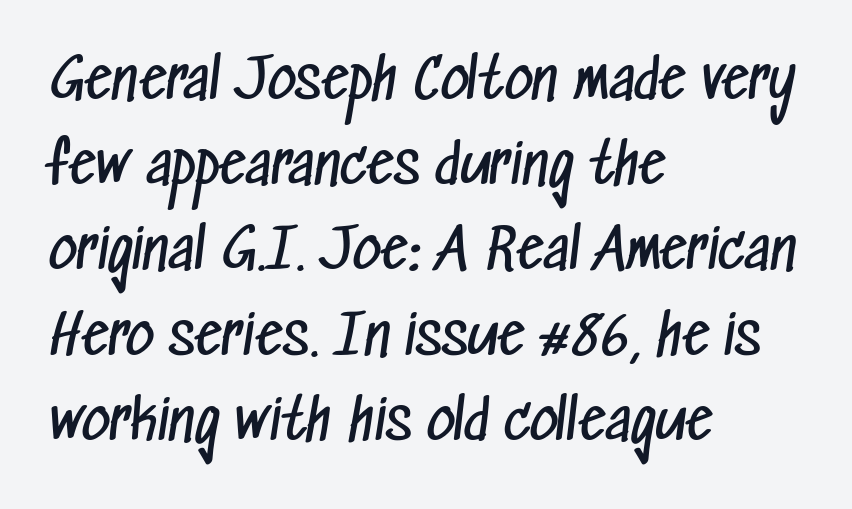
{"serif": "no", "bold": "no", "weight": "regular", "width": "condensed", "stroke_contrast": "low", "x_height": "medium", "monospaced": "no", "underline": "no", "align": "left", "line_spacing": "normal", "line_spacing_ratio": 1.55, "letter_spacing": "normal", "letter_spacing_em": 0.0, "glyph_px": 55}
